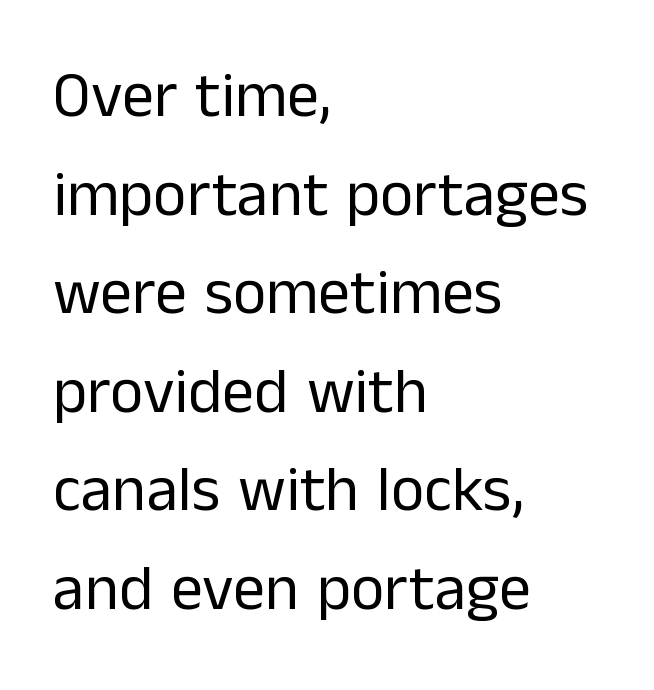
Baseline-to-baseline distance is the conventional proportion of letter height. You could not count columns in this text — the font is proportionally spaced. Inter-character spacing is left at the font's built-in metrics. The typesetting does not lean heavy: it is not bold. The font's upright variant was chosen for this text. Each letter's strokes conclude bluntly, with no projecting serifs.
